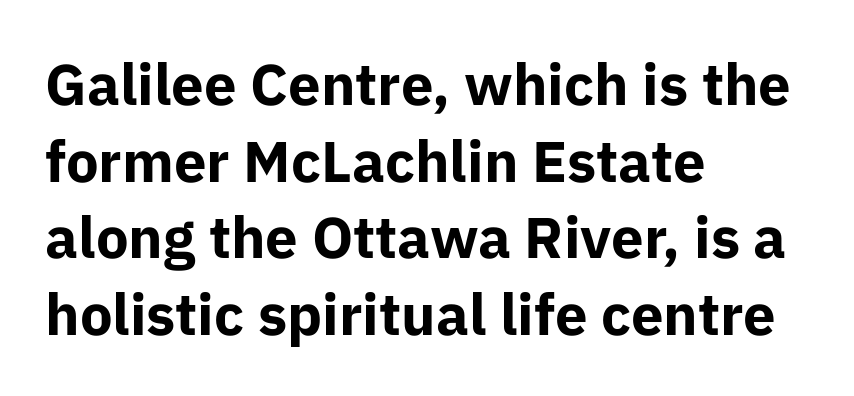
Q: Is the text bold? A: Yes.
Q: Is the text italic (slanted)? A: No, it is upright.
Q: Is the typeface a serif or a sans-serif typeface? A: Sans-serif.
Q: Is the text underlined? A: No.
Q: How is the paragraph aligned? A: Left-aligned.
Q: Is the spacing between letters normal or unusually wide? A: Normal.
Q: Is the spacing between lines tight, normal or loose? A: Normal.
Q: Width (condensed, normal, or wide)? A: Normal.
Q: Stroke contrast? A: Low.
Q: x-height? A: Medium.
Q: Monospaced? A: No.
